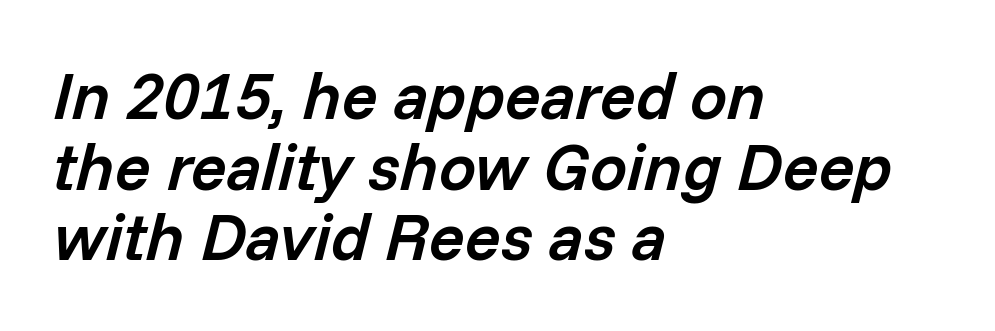
Q: Is the text bold? A: Semi-bold.
Q: Is the text italic (slanted)? A: Yes, it leans right by about 14 degrees.
Q: Is the text underlined? A: No.
Q: How is the paragraph aligned? A: Left-aligned.
Q: Is the spacing between letters normal or unusually wide? A: Normal.
Q: Is the spacing between lines tight, normal or loose? A: Tight.
Q: Width (condensed, normal, or wide)? A: Normal.
Q: Stroke contrast? A: Low.
Q: x-height? A: Medium.
Q: Monospaced? A: No.
